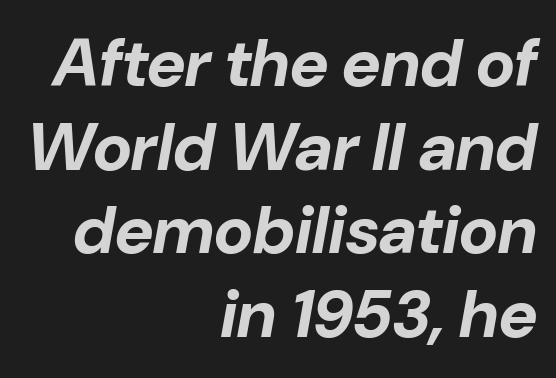
Bare-footed words on every line. Note the varied advance widths — an 'i' is clearly narrower than an 'm'. A typesetter would call this leading conventional body-copy spacing. The lines in this sample share a right terminus and differ only in where they begin. Caption: bold face, heavy strokes. Slant detected: the letters are inclined.
